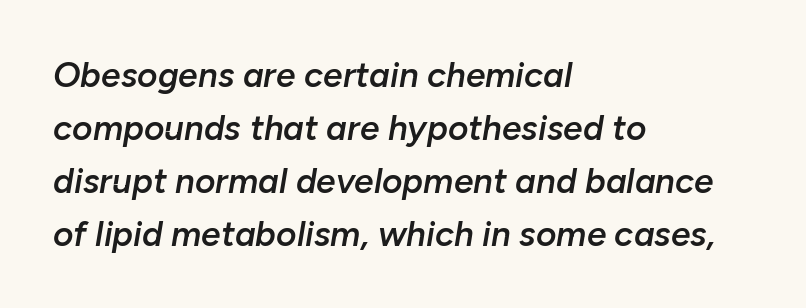
Check under the words: just untouched page. Left-aligned paragraph, ragged on the right. Here the designer chose a conventional face with non-uniform glyph widths. The line-height multiplier appears to be the usual default. The line texture is even and compact thanks to regular tracking. In terms of weight, the rendering is demibold, just under bold.
